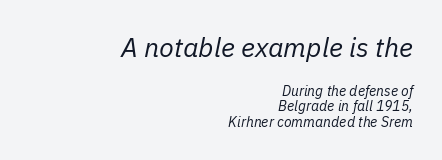
Cramped leading. This layout puts the oversized block above and the modest block below. Anything drawn beneath the words? Only blank space. No letter is thick-stroked: the sample isn't bold.
